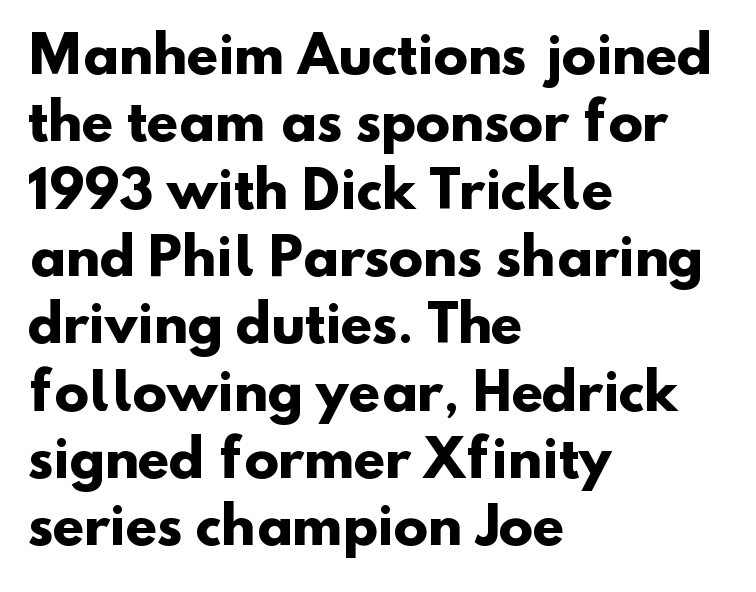
The image shows 51 px heavy sans-serif type; set left-aligned, normal line spacing (1.32x), normal letter spacing, not underlined; low stroke contrast and a small x-height.
